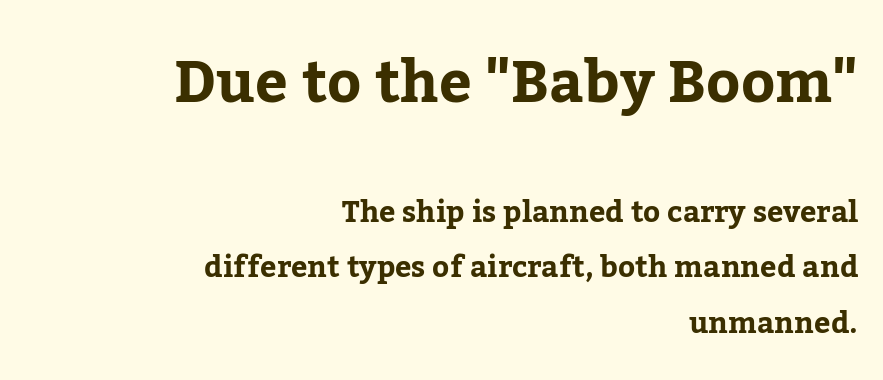
{"serif": "yes", "italic": "no", "bold": "yes", "weight": "bold", "width": "normal", "stroke_contrast": "low", "x_height": "medium", "monospaced": "no", "underline": "no", "align": "right", "line_spacing": "loose", "line_spacing_ratio": 1.92, "letter_spacing": "normal", "letter_spacing_em": 0.0, "larger_block": "first", "size_ratio": 2.0, "glyph_px": 58}
